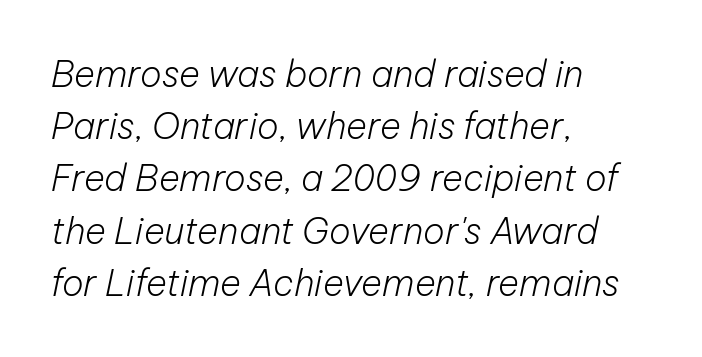
Q: Is the text bold? A: No.
Q: Is the text italic (slanted)? A: Yes, it leans right by about 12 degrees.
Q: Is the text underlined? A: No.
Q: How is the paragraph aligned? A: Left-aligned.
Q: Is the spacing between letters normal or unusually wide? A: Normal.
Q: Is the spacing between lines tight, normal or loose? A: Normal.
Q: Width (condensed, normal, or wide)? A: Normal.
Q: Stroke contrast? A: Low.
Q: x-height? A: Medium.
Q: Monospaced? A: No.
